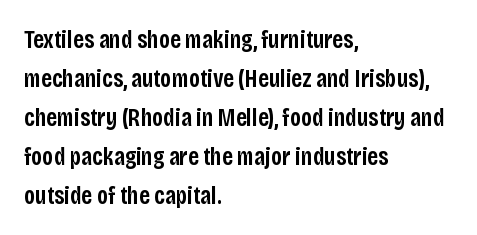
{"italic": "no", "bold": "semi", "underline": "no", "align": "left", "line_spacing": "normal", "line_spacing_ratio": 1.56, "letter_spacing": "normal", "letter_spacing_em": 0.0, "glyph_px": 25}
